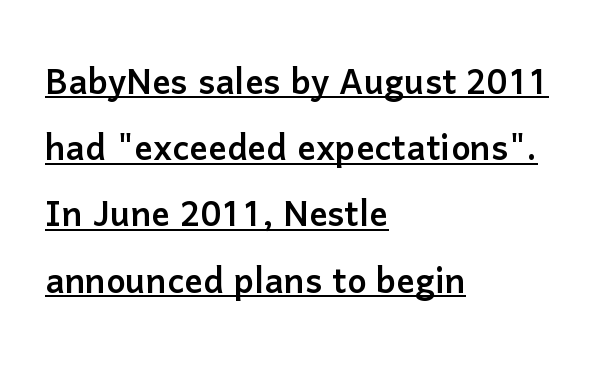
Q: Is the text italic (slanted)? A: No, it is upright.
Q: Is the typeface a serif or a sans-serif typeface? A: Sans-serif.
Q: Is the text underlined? A: Yes.
Q: How is the paragraph aligned? A: Left-aligned.
Q: Is the spacing between letters normal or unusually wide? A: Normal.
Q: Is the spacing between lines tight, normal or loose? A: Normal.
Q: Width (condensed, normal, or wide)? A: Normal.
Q: Stroke contrast? A: Low.
Q: x-height? A: Medium.
Q: Monospaced? A: No.
